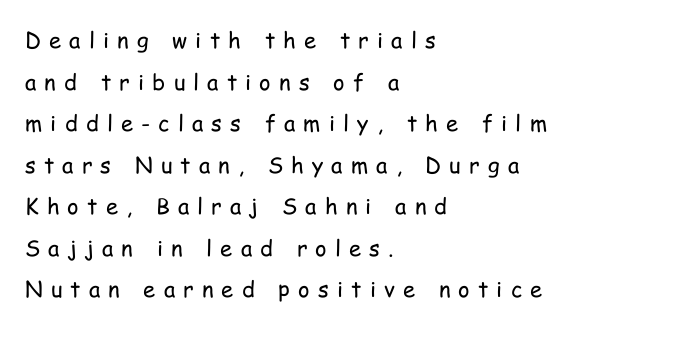
{"italic": "no", "bold": "no", "underline": "no", "align": "left", "line_spacing_ratio": 1.89, "letter_spacing": "wide", "letter_spacing_em": 0.37, "glyph_px": 22}
